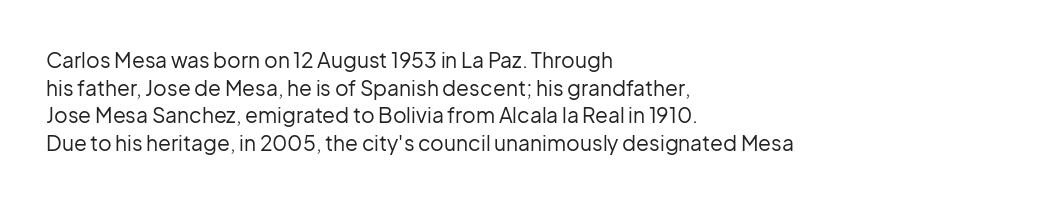
Q: Is the text bold? A: No.
Q: Is the text italic (slanted)? A: No, it is upright.
Q: Is the text underlined? A: No.
Q: How is the paragraph aligned? A: Left-aligned.
Q: Is the spacing between letters normal or unusually wide? A: Normal.
Q: Is the spacing between lines tight, normal or loose? A: Normal.
